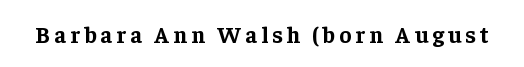
The image shows 23 px bold type, upright; set not underlined.
